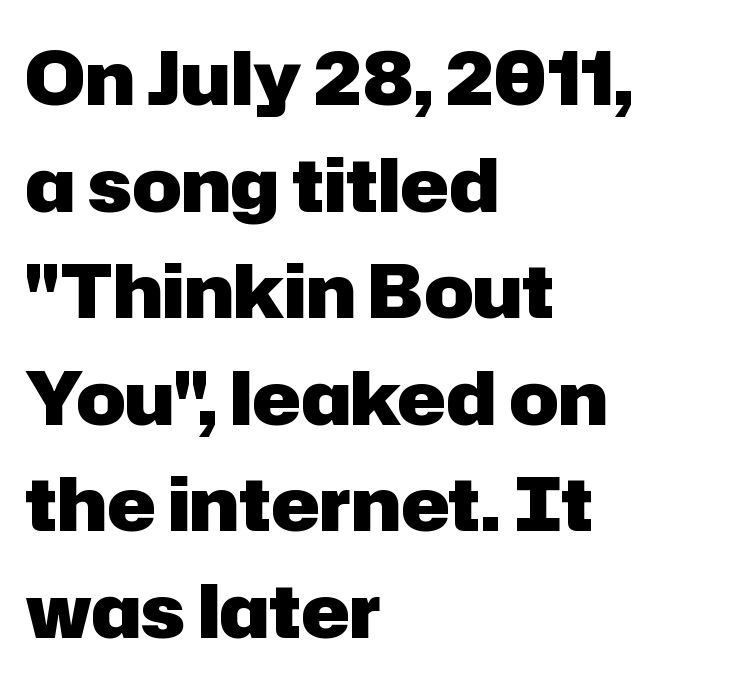
Honestly, the row spacing looks completely unremarkable. This sample has the flowing, uneven cadence of proportional lettering. This is heavy type, rendered in bold. The lettering holds an erect, upright posture throughout. A typesetter would label this face a sans. Nothing unusual about the tracking: characters are spaced as the font intends.
